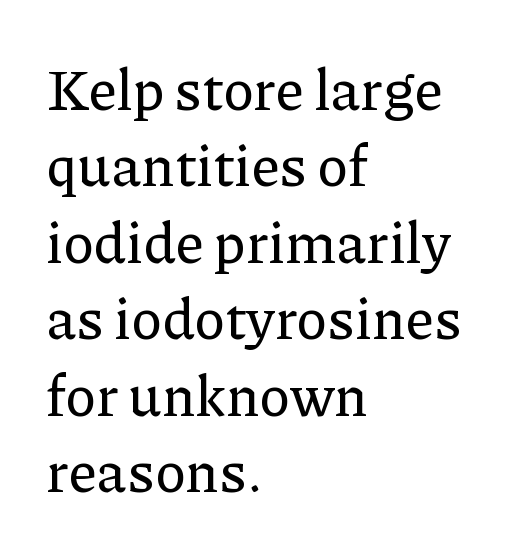
Q: Is the text italic (slanted)? A: No, it is upright.
Q: Is the typeface a serif or a sans-serif typeface? A: Serif.
Q: Is the text underlined? A: No.
Q: How is the paragraph aligned? A: Left-aligned.
Q: Is the spacing between letters normal or unusually wide? A: Normal.
Q: Is the spacing between lines tight, normal or loose? A: Normal.
Q: Width (condensed, normal, or wide)? A: Normal.
Q: Stroke contrast? A: Low.
Q: x-height? A: Medium.
Q: Monospaced? A: No.
